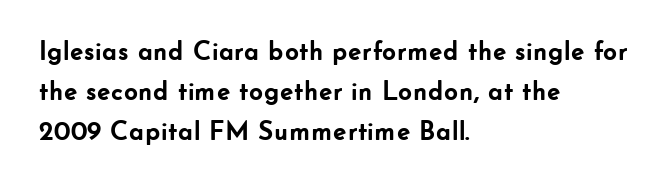
Q: Is the text bold? A: Yes.
Q: Is the text italic (slanted)? A: No, it is upright.
Q: Is the text underlined? A: No.
Q: How is the paragraph aligned? A: Left-aligned.
Q: Is the spacing between letters normal or unusually wide? A: Normal.
Q: Is the spacing between lines tight, normal or loose? A: Normal.
